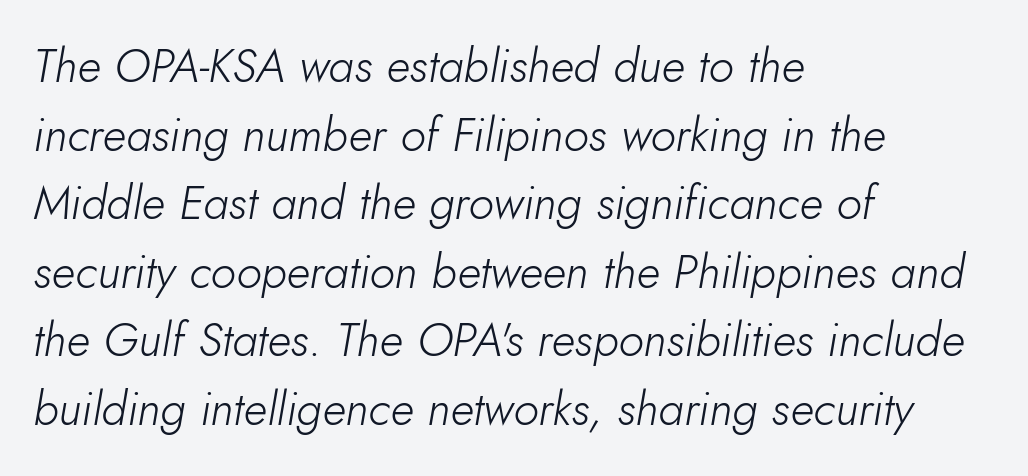
{"italic": "yes", "lean": "right", "slant_degrees": 10, "bold": "no", "weight": "light", "width": "normal", "stroke_contrast": "low", "x_height": "small", "monospaced": "no", "underline": "no", "align": "left", "line_spacing": "normal", "line_spacing_ratio": 1.46, "letter_spacing": "normal", "letter_spacing_em": 0.0, "glyph_px": 47}
